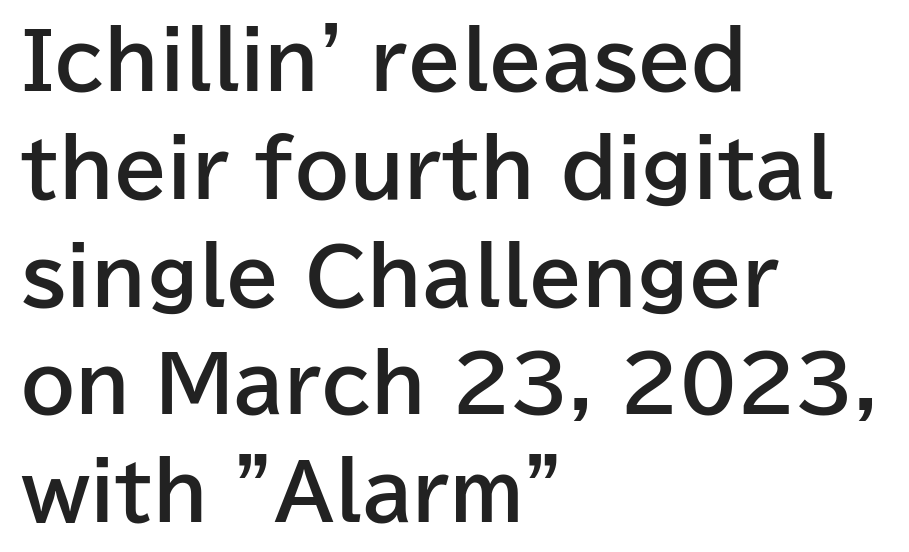
A typesetter would call this proportional, since set widths differ per character. Grotesque or geometric, the face here clearly has no serifs. The characters look thick and weighty, a clear bold. The rag falls on the right side of this text block. Upright lettering throughout.
